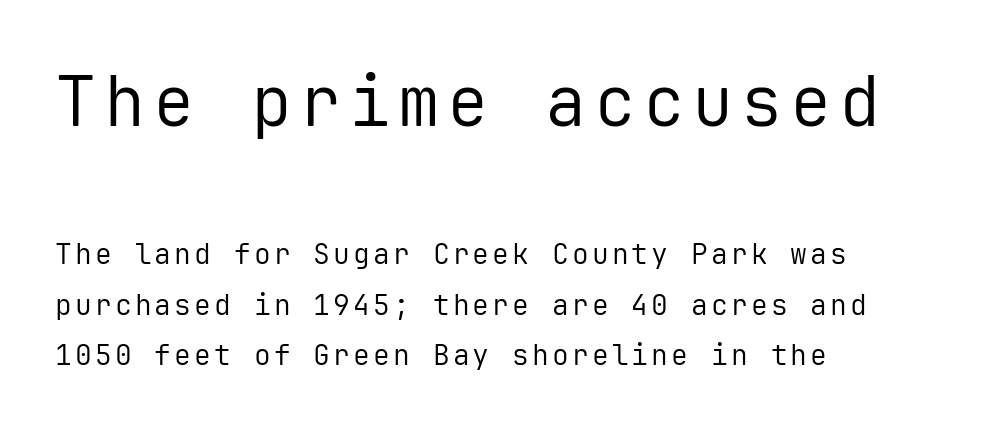
{"serif": "no", "italic": "no", "bold": "no", "weight": "regular", "width": "normal", "stroke_contrast": "low", "x_height": "medium", "monospaced": "yes", "underline": "no", "align": "left", "line_spacing_ratio": 1.81, "larger_block": "first", "size_ratio": 2.46, "glyph_px": 69}
